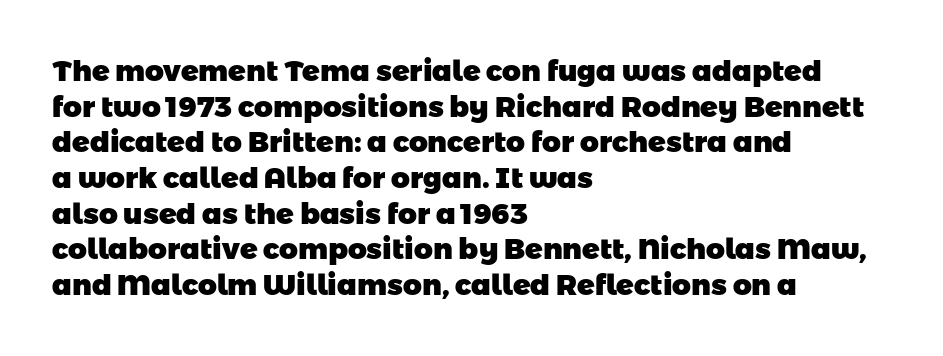
The image shows 29 px heavy sans-serif type; set left-aligned, line spacing 1.23x, normal letter spacing, not underlined; low stroke contrast and a medium x-height.
